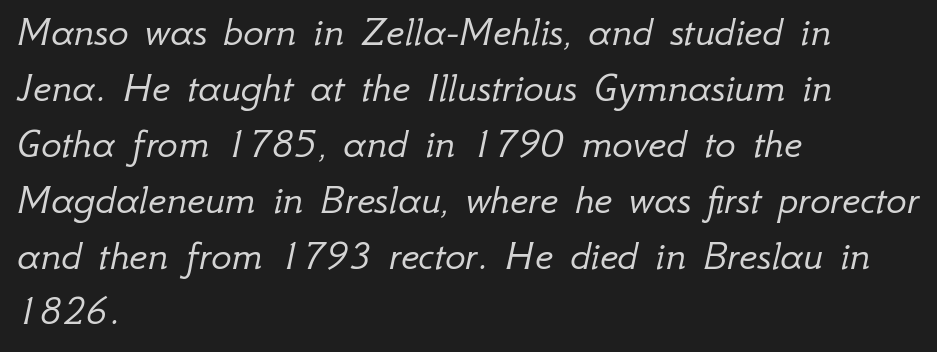
Q: Is the text bold? A: No.
Q: Is the text italic (slanted)? A: Yes, it leans right by about 12 degrees.
Q: Is the text underlined? A: No.
Q: How is the paragraph aligned? A: Left-aligned.
Q: Is the spacing between letters normal or unusually wide? A: Normal.
Q: Is the spacing between lines tight, normal or loose? A: Normal.
Q: Width (condensed, normal, or wide)? A: Normal.
Q: Stroke contrast? A: Low.
Q: x-height? A: Small.
Q: Monospaced? A: No.
